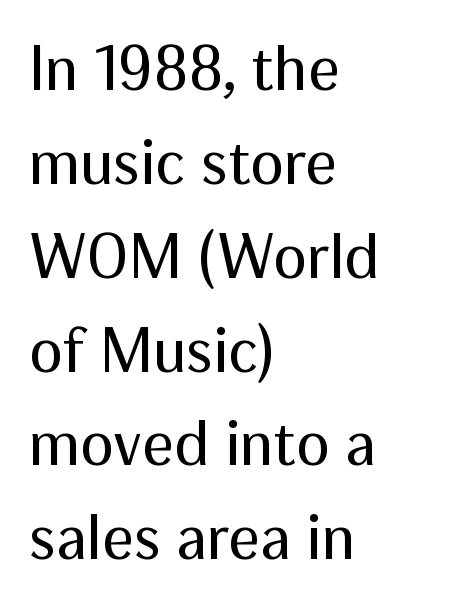
{"serif": "no", "italic": "no", "bold": "no", "weight": "regular", "width": "normal", "stroke_contrast": "medium", "x_height": "medium", "monospaced": "no", "underline": "no", "align": "left", "line_spacing": "normal", "line_spacing_ratio": 1.49, "letter_spacing": "normal", "letter_spacing_em": 0.0, "glyph_px": 63}
